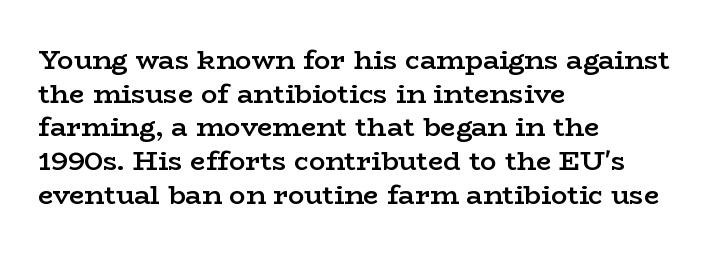
Q: Is the text bold? A: Semi-bold.
Q: Is the text italic (slanted)? A: No, it is upright.
Q: Is the text underlined? A: No.
Q: How is the paragraph aligned? A: Left-aligned.
Q: Is the spacing between letters normal or unusually wide? A: Normal.
Q: Is the spacing between lines tight, normal or loose? A: Normal.
